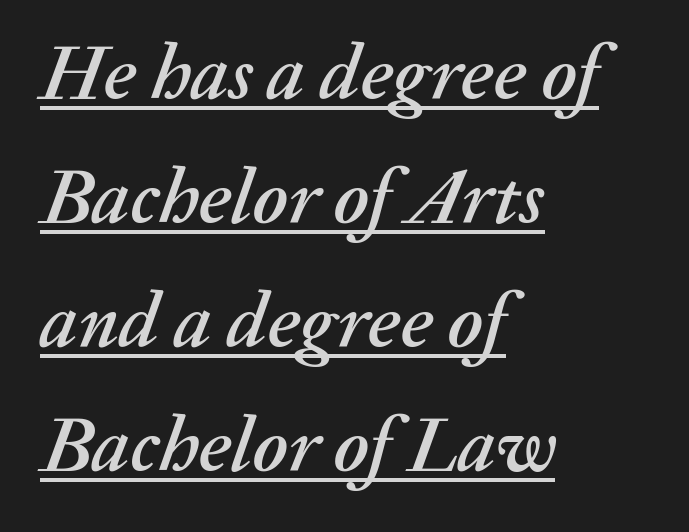
The image shows 78 px text type, italic (leaning right); set left-aligned, normal line spacing (1.59x), normal letter spacing, underlined; medium stroke contrast and a medium x-height.
